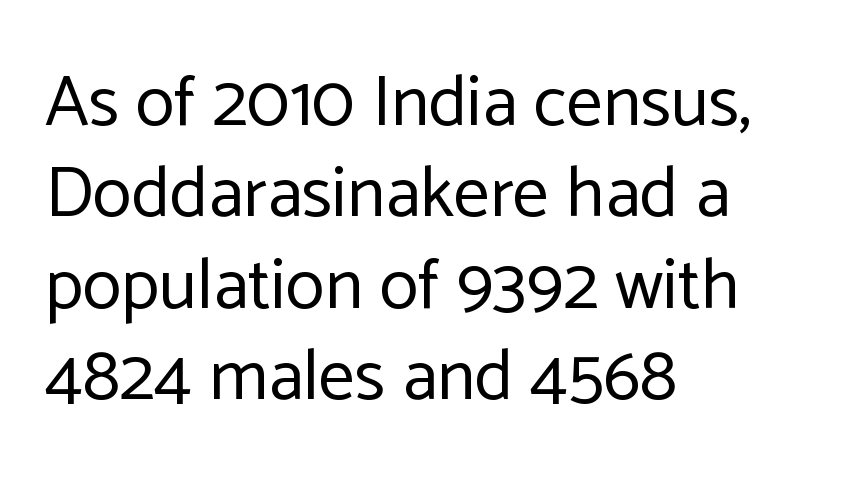
The image shows 72 px regular-weight sans-serif type, upright; set left-aligned, normal line spacing (1.27x), normal letter spacing, not underlined; low stroke contrast and a medium x-height.
